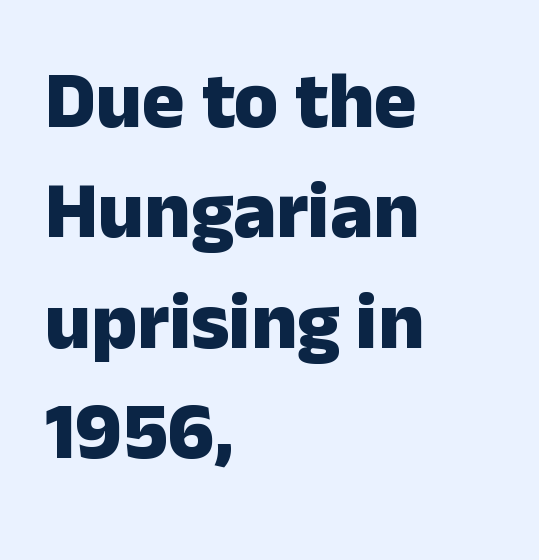
The image shows 80 px heavy sans-serif type, upright; set left-aligned, normal line spacing (1.38x), normal letter spacing, not underlined; low stroke contrast and a medium x-height.
